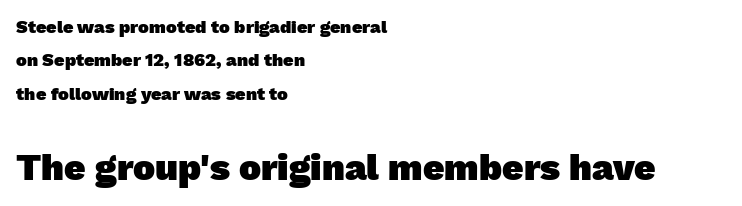
The image shows 37 px heavy sans-serif type; set left-aligned, line spacing 1.85x, normal letter spacing, not underlined; the second (bottom) block is 2.06x larger; low stroke contrast and a medium x-height.
